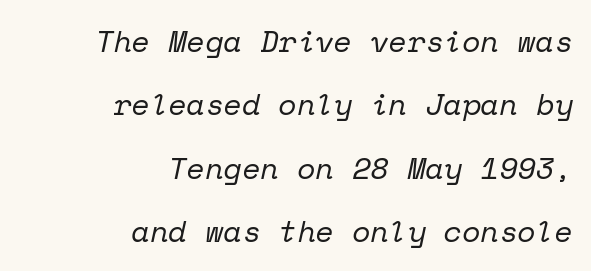
The image shows 30 px regular-weight serif type, italic (leaning right), monospaced; set right-aligned, loose line spacing (2.11x), normal letter spacing, not underlined; low stroke contrast and a medium x-height.
